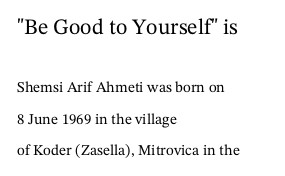
{"italic": "no", "underline": "no", "align": "left", "line_spacing": "loose", "line_spacing_ratio": 2.08, "letter_spacing": "normal", "letter_spacing_em": 0.0, "larger_block": "first", "size_ratio": 1.47, "glyph_px": 22}
